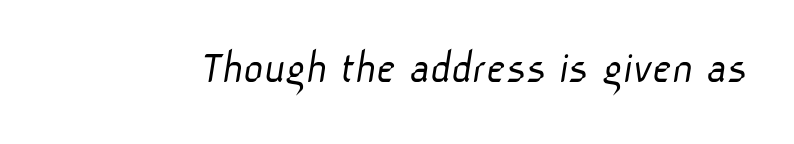
{"serif": "no", "bold": "no", "weight": "light", "width": "normal", "stroke_contrast": "low", "x_height": "medium", "monospaced": "no", "underline": "no", "letter_spacing": "normal", "letter_spacing_em": 0.0, "glyph_px": 48}
